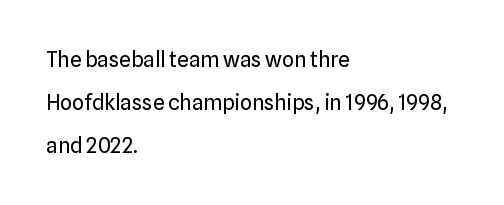
Q: Is the text bold? A: No.
Q: Is the text italic (slanted)? A: No, it is upright.
Q: Is the text underlined? A: No.
Q: How is the paragraph aligned? A: Left-aligned.
Q: Is the spacing between letters normal or unusually wide? A: Normal.
Q: Is the spacing between lines tight, normal or loose? A: Loose.
